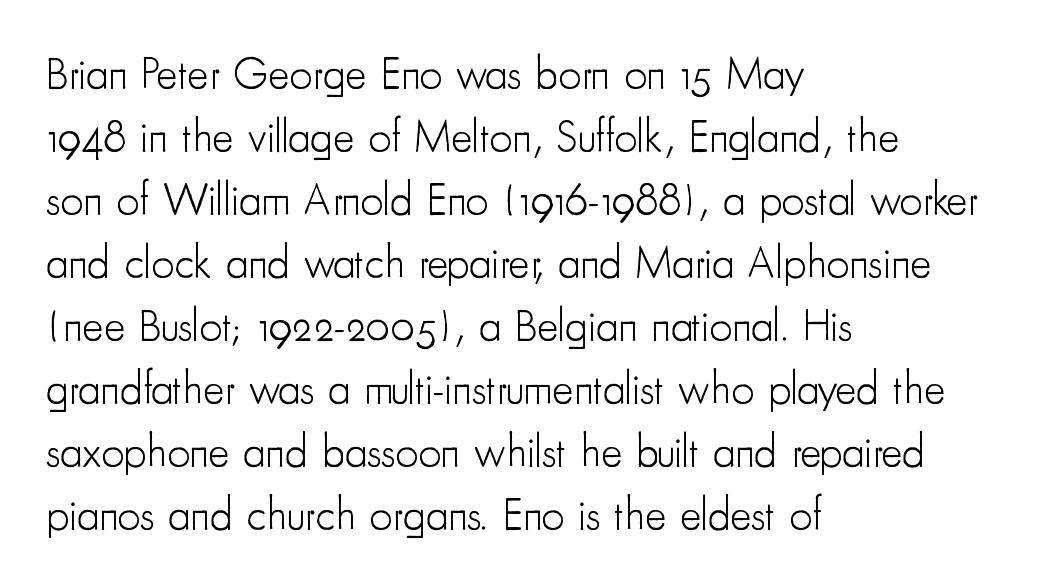
Q: Is the text bold? A: No.
Q: Is the text italic (slanted)? A: No, it is upright.
Q: Is the typeface a serif or a sans-serif typeface? A: Sans-serif.
Q: Is the text underlined? A: No.
Q: How is the paragraph aligned? A: Left-aligned.
Q: Is the spacing between letters normal or unusually wide? A: Normal.
Q: Is the spacing between lines tight, normal or loose? A: Normal.
Q: Width (condensed, normal, or wide)? A: Condensed.
Q: Stroke contrast? A: Low.
Q: x-height? A: Small.
Q: Monospaced? A: No.
